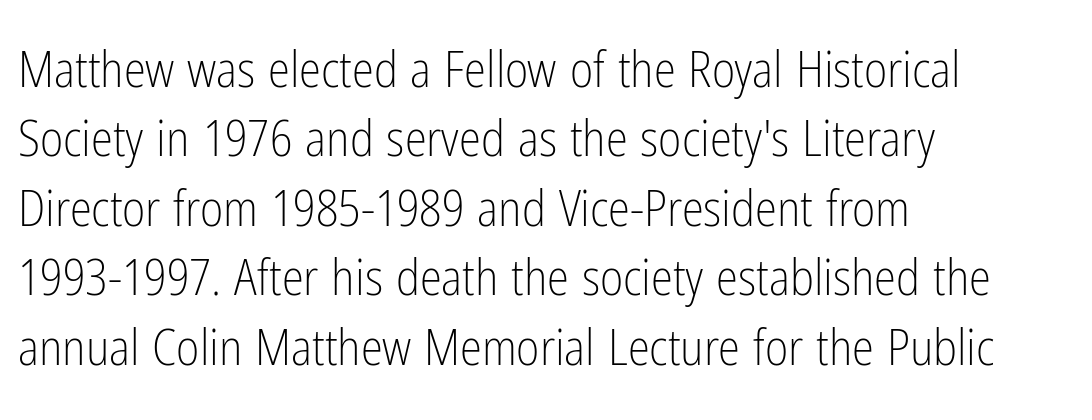
Q: Is the text bold? A: No.
Q: Is the text italic (slanted)? A: No, it is upright.
Q: Is the typeface a serif or a sans-serif typeface? A: Sans-serif.
Q: Is the text underlined? A: No.
Q: How is the paragraph aligned? A: Left-aligned.
Q: Is the spacing between letters normal or unusually wide? A: Normal.
Q: Is the spacing between lines tight, normal or loose? A: Normal.
Q: Width (condensed, normal, or wide)? A: Condensed.
Q: Stroke contrast? A: Low.
Q: x-height? A: Medium.
Q: Monospaced? A: No.
